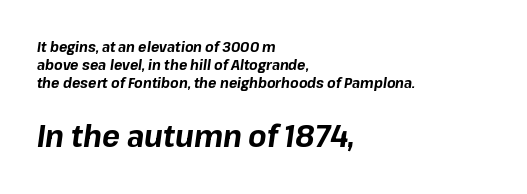
Reading down the column, the eye jumps a familiar distance to each next line. Is the type bold? Yes — the strokes are clearly thick and heavy. Words appear dense and cohesive because spacing is normal. The space directly below the letters is spotless.
